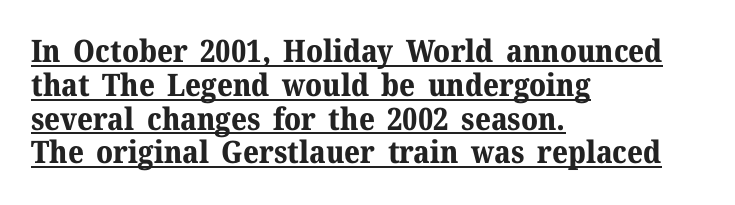
Do the characters align in a grid? No, the font is proportional. Is the letter spacing exaggerated? No — it looks like the ordinary default. Beneath each row of characters lies a ruled line. The text block is weighted toward the left margin, trailing off unevenly rightward. Examine the stroke ends and you'll spot serifs. Rendered with straight, roman letterforms.
